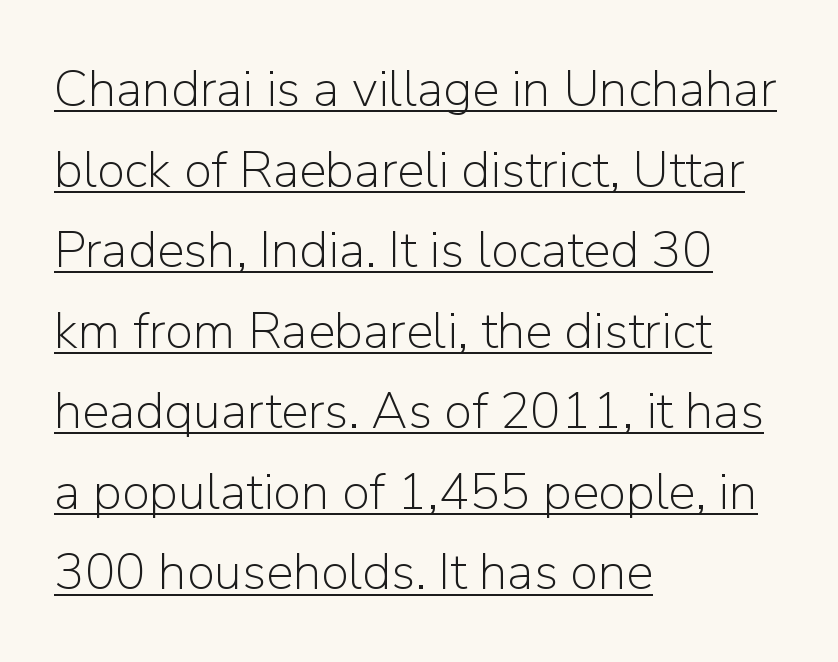
The image shows 51 px light sans-serif type, upright; set left-aligned, normal line spacing (1.58x), normal letter spacing, underlined; low stroke contrast and a medium x-height.
